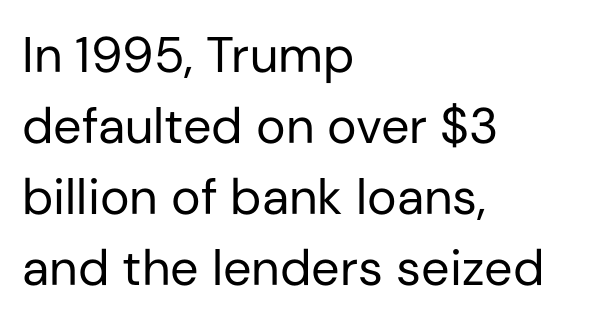
The image shows 50 px regular-weight sans-serif type, upright; set left-aligned, normal line spacing (1.42x), normal letter spacing, not underlined; low stroke contrast and a medium x-height.
